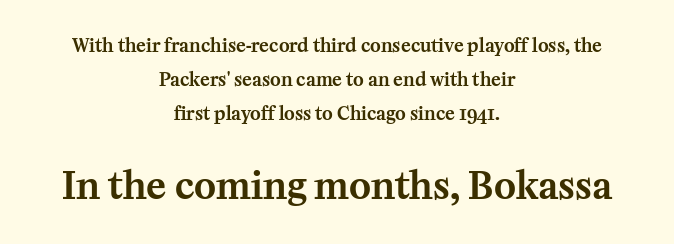
{"serif": "yes", "italic": "no", "width": "normal", "stroke_contrast": "medium", "x_height": "medium", "monospaced": "no", "underline": "no", "align": "center", "line_spacing_ratio": 1.89, "letter_spacing": "normal", "letter_spacing_em": 0.0, "larger_block": "second", "size_ratio": 2.06, "glyph_px": 37}
